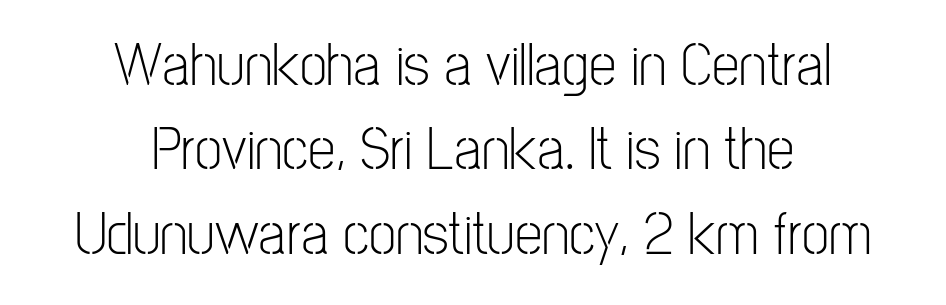
{"serif": "no", "italic": "no", "bold": "no", "weight": "light", "width": "condensed", "stroke_contrast": "low", "x_height": "medium", "monospaced": "no", "underline": "no", "align": "center", "line_spacing": "normal", "line_spacing_ratio": 1.36, "letter_spacing": "normal", "letter_spacing_em": 0.0, "glyph_px": 62}
